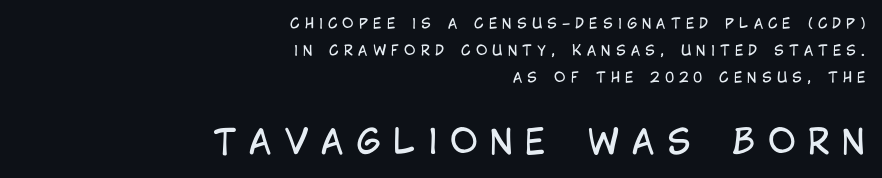
Q: Is the text bold? A: No.
Q: Is the text italic (slanted)? A: No, it is upright.
Q: Is the typeface a serif or a sans-serif typeface? A: Sans-serif.
Q: Is the text underlined? A: No.
Q: How is the paragraph aligned? A: Right-aligned.
Q: Is the spacing between letters normal or unusually wide? A: Unusually wide.
Q: Is the spacing between lines tight, normal or loose? A: Loose.
Q: Which block of text is set in a larger size, the first (top) or the second (bottom)? A: The second (bottom) one.
Q: Width (condensed, normal, or wide)? A: Condensed.
Q: Stroke contrast? A: Low.
Q: x-height? A: Large.
Q: Monospaced? A: No.
